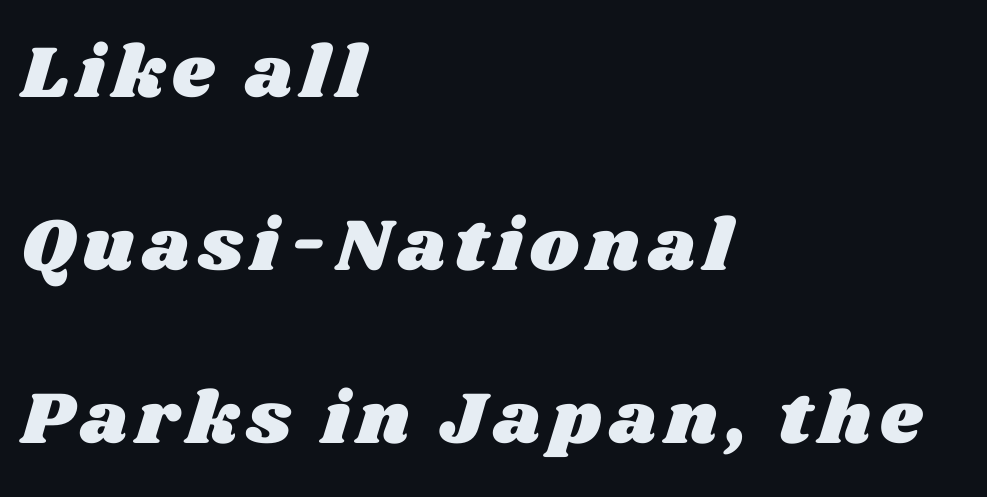
Q: Is the text underlined? A: No.
Q: How is the paragraph aligned? A: Left-aligned.
Q: Is the spacing between lines tight, normal or loose? A: Loose.
Q: Width (condensed, normal, or wide)? A: Wide.
Q: Stroke contrast? A: Medium.
Q: x-height? A: Large.
Q: Monospaced? A: No.
